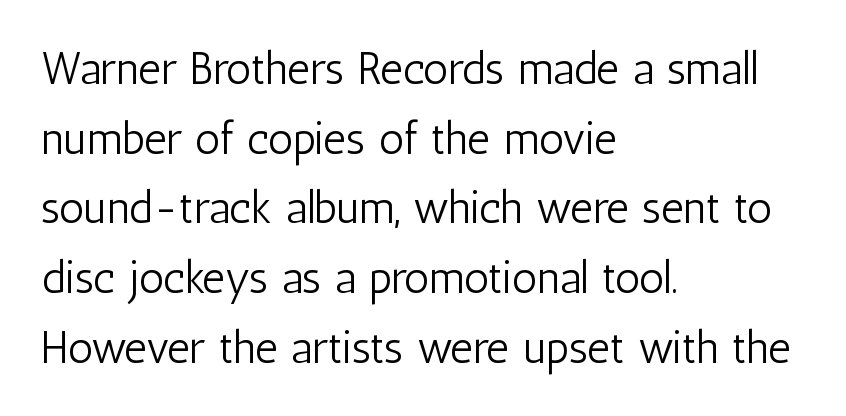
The image shows 45 px light, condensed sans-serif type, upright; set left-aligned, normal line spacing (1.55x), normal letter spacing, not underlined; low stroke contrast and a medium x-height.
